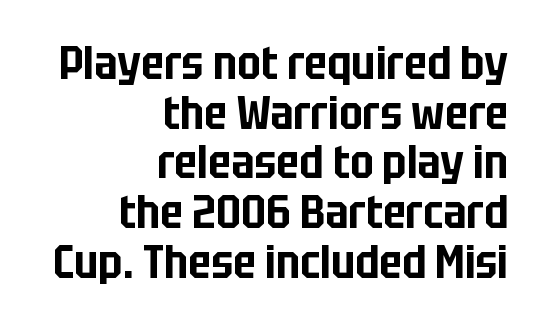
{"serif": "no", "italic": "no", "width": "condensed", "stroke_contrast": "low", "x_height": "large", "monospaced": "no", "underline": "no", "align": "right", "line_spacing": "tight", "line_spacing_ratio": 1.08, "letter_spacing": "normal", "letter_spacing_em": 0.0, "glyph_px": 46}
